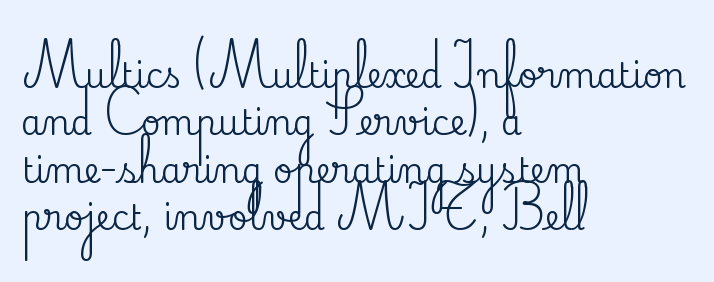
The image shows 34 px serif type, upright; set left-aligned, normal line spacing (1.39x), normal letter spacing, not underlined; medium stroke contrast and a small x-height.
